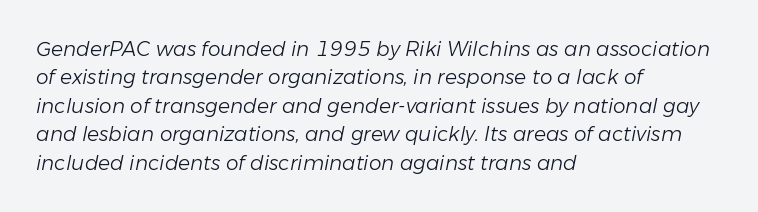
Q: Is the text bold? A: No.
Q: Is the text italic (slanted)? A: Yes, it leans right by about 11 degrees.
Q: Is the text underlined? A: No.
Q: How is the paragraph aligned? A: Left-aligned.
Q: Is the spacing between letters normal or unusually wide? A: Normal.
Q: Is the spacing between lines tight, normal or loose? A: Normal.
